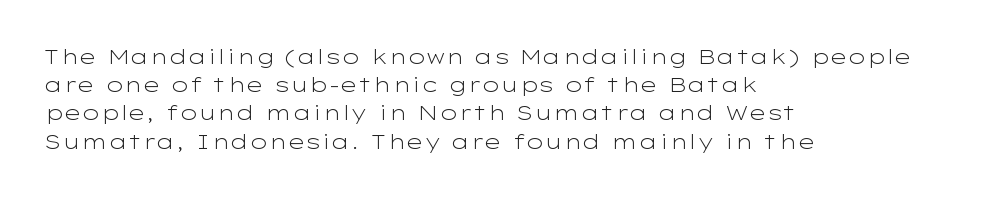
{"italic": "no", "bold": "no", "underline": "no", "align": "left", "line_spacing": "normal", "line_spacing_ratio": 1.41, "letter_spacing": "normal", "letter_spacing_em": 0.0, "glyph_px": 20}
